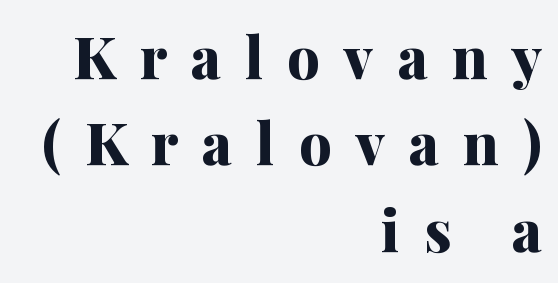
The setting favours the right margin, as signatures and pull-quotes sometimes do. Typesetter's note: full bold, strokes at maximum text heaviness. Serif or sans? Serif — the stroke terminals have little feet. The block of text has a typical density, with ordinary space between rows. Characters follow at a spacing far wider than the type designer built in.
